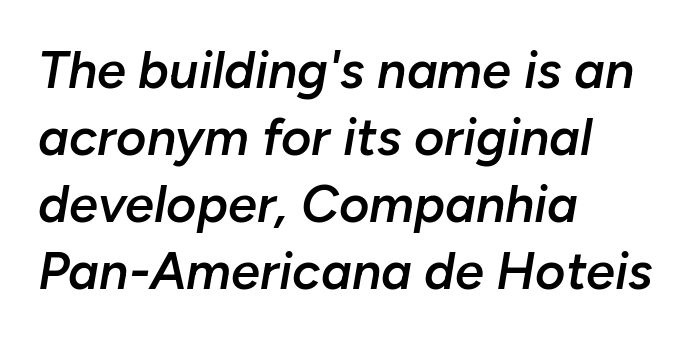
{"italic": "yes", "lean": "right", "slant_degrees": 10, "bold": "semi", "weight": "semibold", "width": "normal", "stroke_contrast": "low", "x_height": "medium", "monospaced": "no", "underline": "no", "align": "left", "line_spacing": "normal", "line_spacing_ratio": 1.29, "letter_spacing": "normal", "letter_spacing_em": 0.0, "glyph_px": 52}
